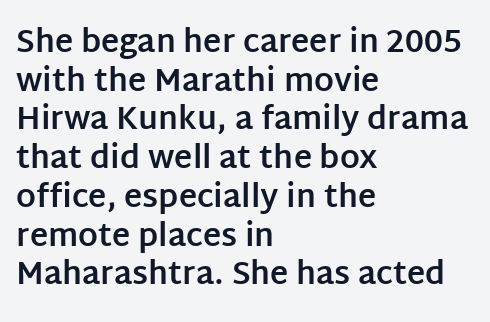
Inter-character spacing is left at the font's built-in metrics. Heavy, bold letterforms. Which margin do the lines hug? The left one — the right edge is uneven. Baseline-to-baseline distance is the conventional proportion of letter height.
